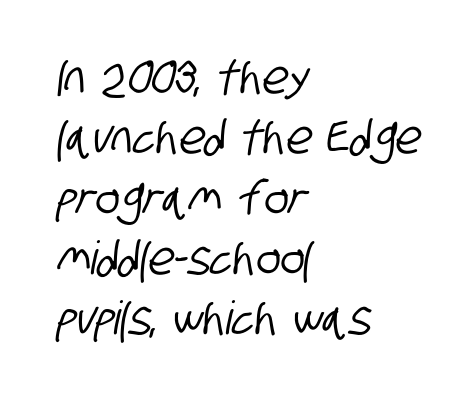
Nothing sits at the stroke ends, so this counts as sans-serif. This rendering leaves character spacing at its baseline value. One glance says typical: line gaps are just what's usual. Anything drawn beneath the words? Only blank space. Each letter keeps its own natural width here, so spacing adapts to shape. One-word summary of the alignment: left.
